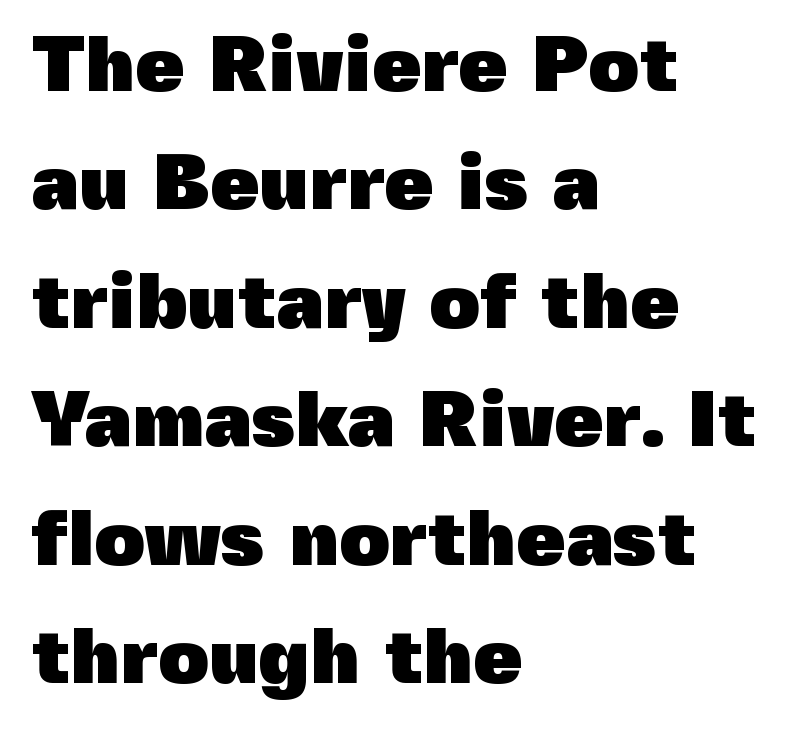
Each word holds together tightly as a unit, with standard inter-letter gaps. The letters advance in unequal steps, a hallmark of proportional type. The rendering uses a moderate line-height, typical for paragraphs. The strokes are fattened all the way to bold.
